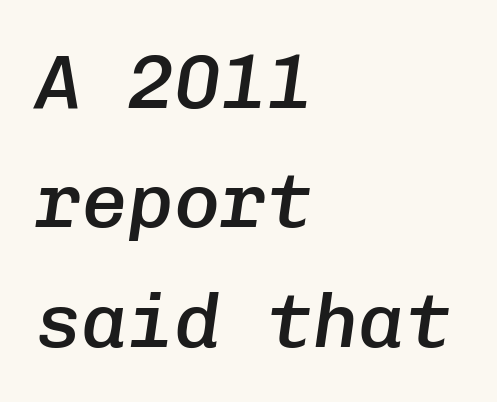
The image shows 77 px semibold type, italic (leaning right), monospaced; set left-aligned, normal line spacing (1.55x), normal letter spacing, not underlined; low stroke contrast and a medium x-height.
